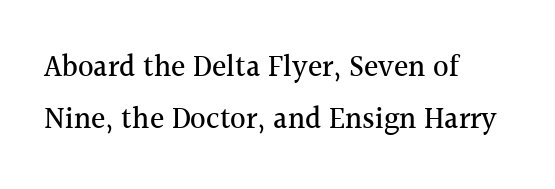
Q: Is the text italic (slanted)? A: No, it is upright.
Q: Is the typeface a serif or a sans-serif typeface? A: Serif.
Q: Is the text underlined? A: No.
Q: How is the paragraph aligned? A: Left-aligned.
Q: Is the spacing between letters normal or unusually wide? A: Normal.
Q: Width (condensed, normal, or wide)? A: Normal.
Q: x-height? A: Medium.
Q: Monospaced? A: No.
